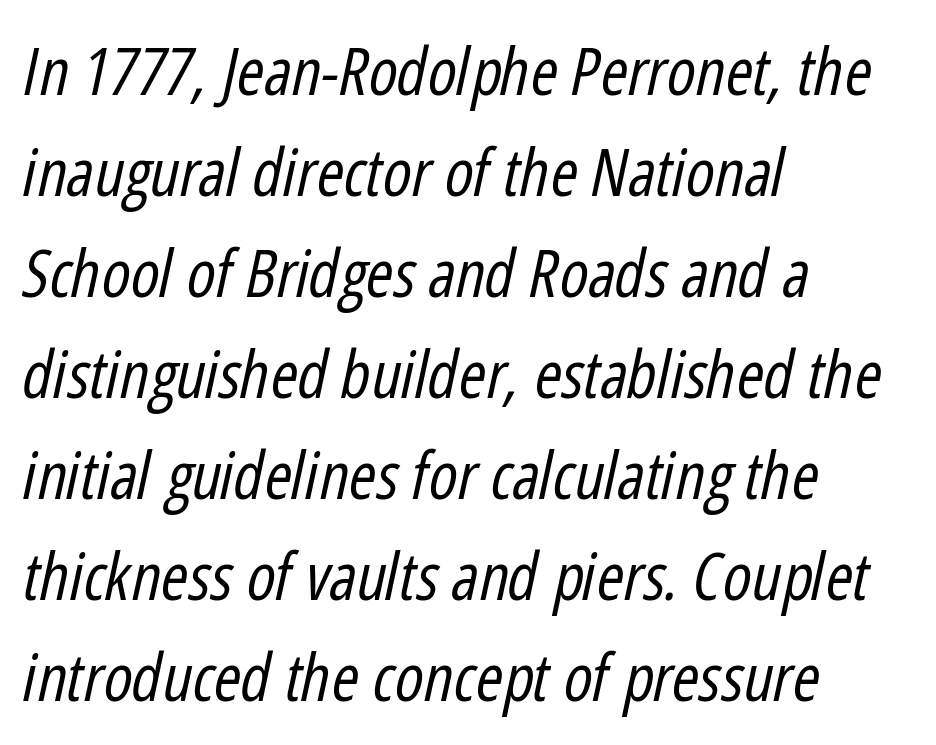
{"italic": "yes", "lean": "right", "slant_degrees": 12, "bold": "no", "weight": "regular", "width": "condensed", "stroke_contrast": "low", "x_height": "medium", "monospaced": "no", "underline": "no", "align": "left", "line_spacing": "normal", "line_spacing_ratio": 1.53, "letter_spacing": "normal", "letter_spacing_em": 0.0, "glyph_px": 66}
